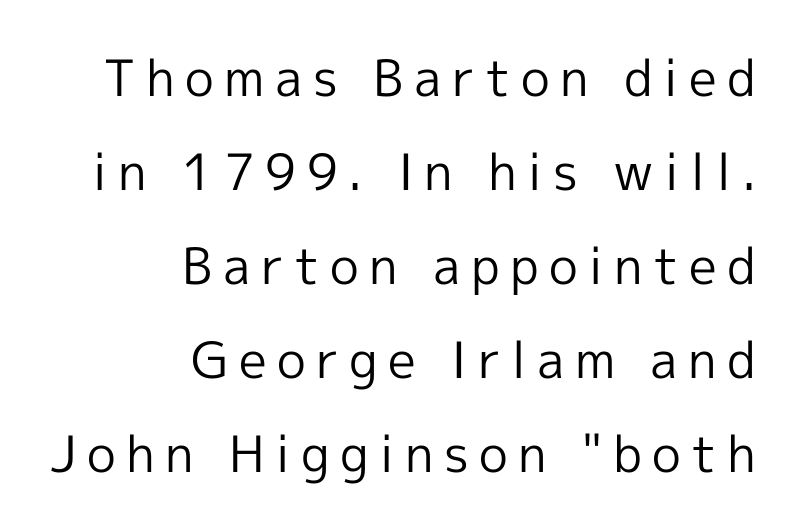
{"serif": "no", "italic": "no", "bold": "no", "weight": "regular", "width": "normal", "x_height": "medium", "monospaced": "no", "underline": "no", "align": "right", "line_spacing_ratio": 1.88, "letter_spacing": "wide", "letter_spacing_em": 0.21, "glyph_px": 50}
